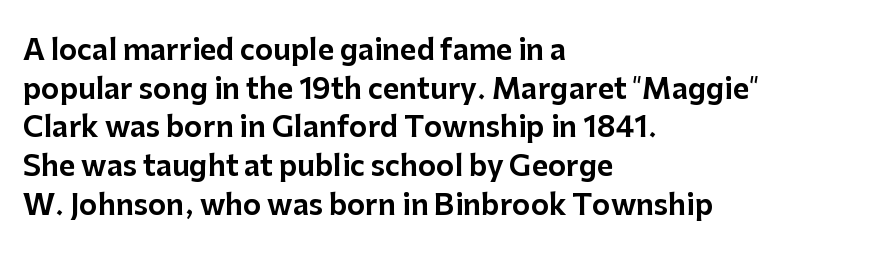
Leftover space on each line is placed entirely after the last word. Grotesque or geometric, the face here clearly has no serifs. Notice how the stems are strictly vertical — no italics here. The gap between lines stays unmarked. The face used here is proportionally spaced, like ordinary book or web type. The vertical gap from one line to the next is medium.
